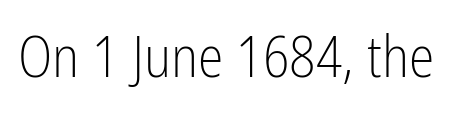
Q: Is the text bold? A: No.
Q: Is the text italic (slanted)? A: No, it is upright.
Q: Is the typeface a serif or a sans-serif typeface? A: Sans-serif.
Q: Is the text underlined? A: No.
Q: Is the spacing between letters normal or unusually wide? A: Normal.
Q: Width (condensed, normal, or wide)? A: Condensed.
Q: Stroke contrast? A: Low.
Q: x-height? A: Medium.
Q: Monospaced? A: No.
